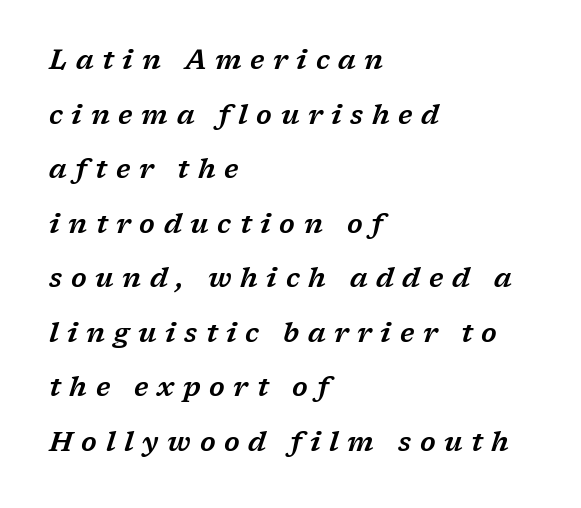
The passage shown has open, widely tracked lettering throughout. The baseline area is clear. Is the type slanted? Yes — the strokes lean at a clear angle. The designer dialed line spacing up above the default.
